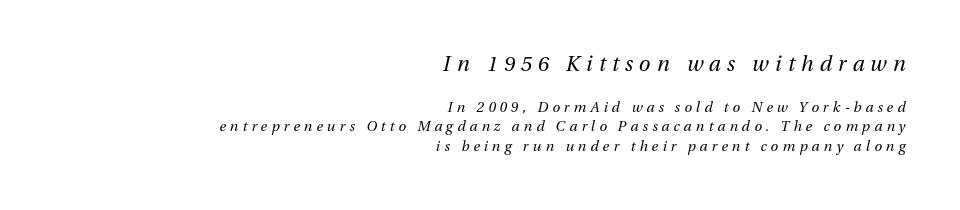
If you drew a ruler down the right edge, every line would touch it. Style check: oblique. The words here are not underlined. These two chunks differ in scale, with the top chunk taking the larger measure. The typesetting does not lean heavy: it is not bold. Each new line begins a customary step beneath the previous one.
